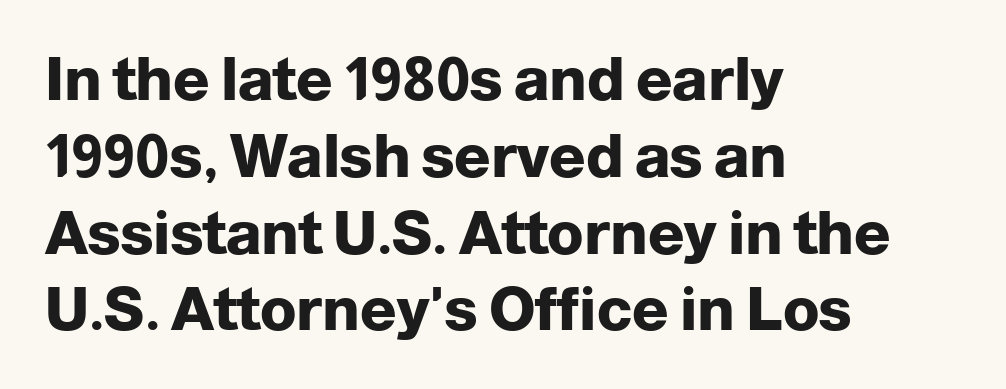
The image shows 60 px heavy sans-serif type, upright; set left-aligned, normal line spacing (1.28x), normal letter spacing, not underlined; low stroke contrast and a medium x-height.
